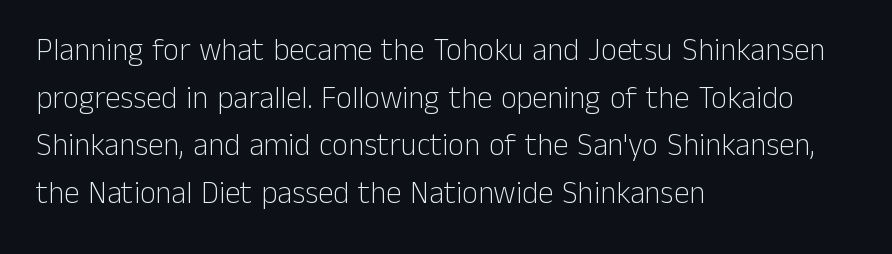
Has an underline been added? It has not. Is the type heavy? It reads as light-to-regular instead. Students, note that the glyphs here touch the page at normal intervals. The type sits square on the baseline with zero lean.
